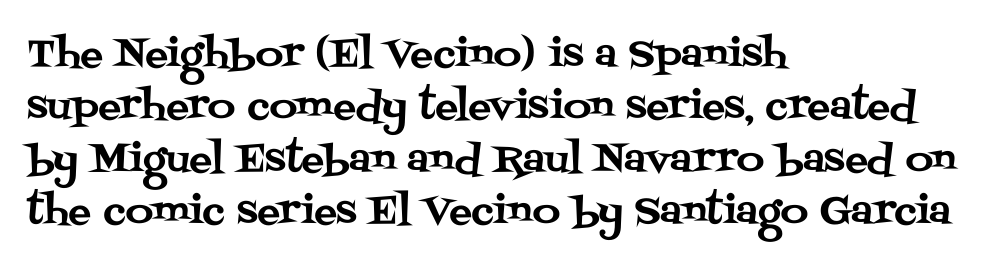
The image shows 38 px serif type, upright; set left-aligned, normal line spacing (1.38x), normal letter spacing, not underlined; medium stroke contrast and a large x-height.
